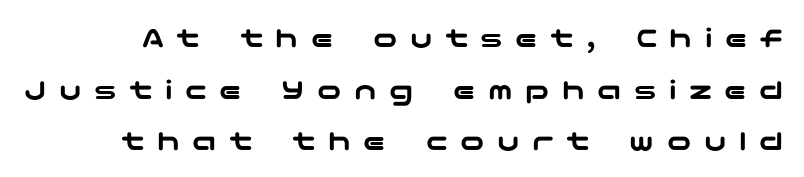
Check the space under the baseline: it is left empty. Is there any slant? The stems are plumb. This sample uses expanded letter spacing, leaving extra air between glyphs. In terms of letterform style, serifs are entirely absent.
